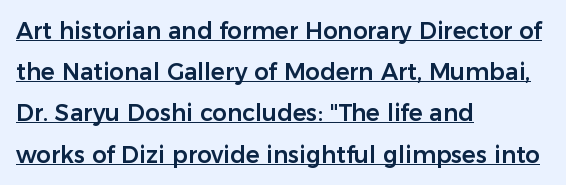
{"italic": "no", "underline": "yes", "align": "left", "line_spacing_ratio": 1.79, "letter_spacing": "normal", "letter_spacing_em": 0.0, "glyph_px": 23}
